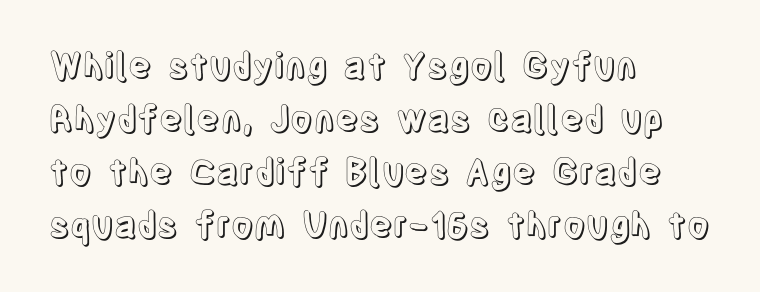
Q: Is the text italic (slanted)? A: No, it is upright.
Q: Is the text underlined? A: No.
Q: How is the paragraph aligned? A: Left-aligned.
Q: Is the spacing between letters normal or unusually wide? A: Normal.
Q: Is the spacing between lines tight, normal or loose? A: Normal.
Q: Width (condensed, normal, or wide)? A: Condensed.
Q: x-height? A: Large.
Q: Monospaced? A: No.
